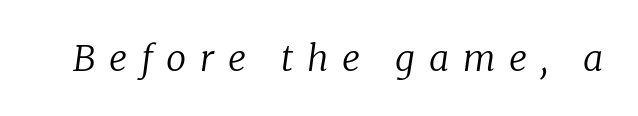
{"serif": "yes", "italic": "yes", "lean": "right", "slant_degrees": 8, "bold": "no", "weight": "regular", "width": "normal", "stroke_contrast": "low", "x_height": "medium", "monospaced": "no", "underline": "no", "letter_spacing": "wide", "letter_spacing_em": 0.38, "glyph_px": 36}
